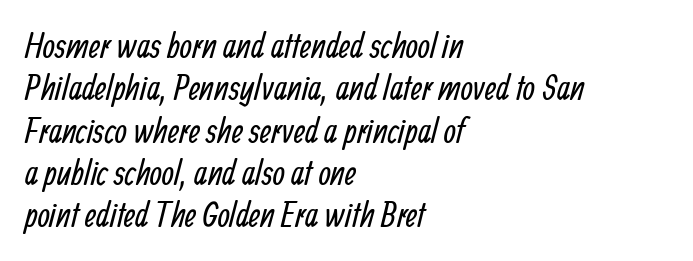
{"serif": "no", "bold": "no", "weight": "regular", "width": "condensed", "stroke_contrast": "low", "x_height": "medium", "monospaced": "no", "underline": "no", "align": "left", "line_spacing_ratio": 1.21, "letter_spacing": "normal", "letter_spacing_em": 0.0, "glyph_px": 35}
